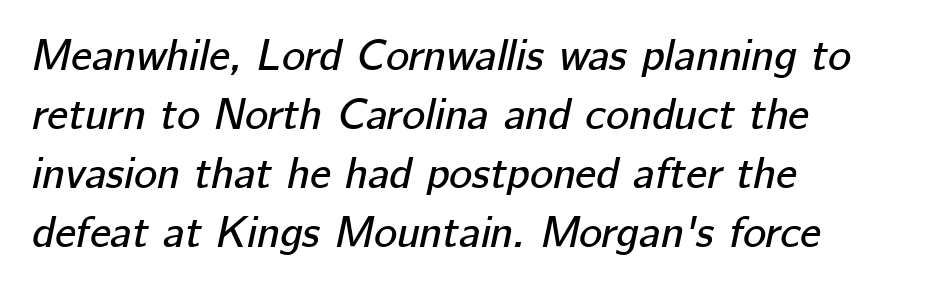
Q: Is the text italic (slanted)? A: Yes, it leans right by about 12 degrees.
Q: Is the text underlined? A: No.
Q: How is the paragraph aligned? A: Left-aligned.
Q: Is the spacing between letters normal or unusually wide? A: Normal.
Q: Is the spacing between lines tight, normal or loose? A: Normal.
Q: Width (condensed, normal, or wide)? A: Normal.
Q: Stroke contrast? A: Low.
Q: x-height? A: Medium.
Q: Monospaced? A: No.
